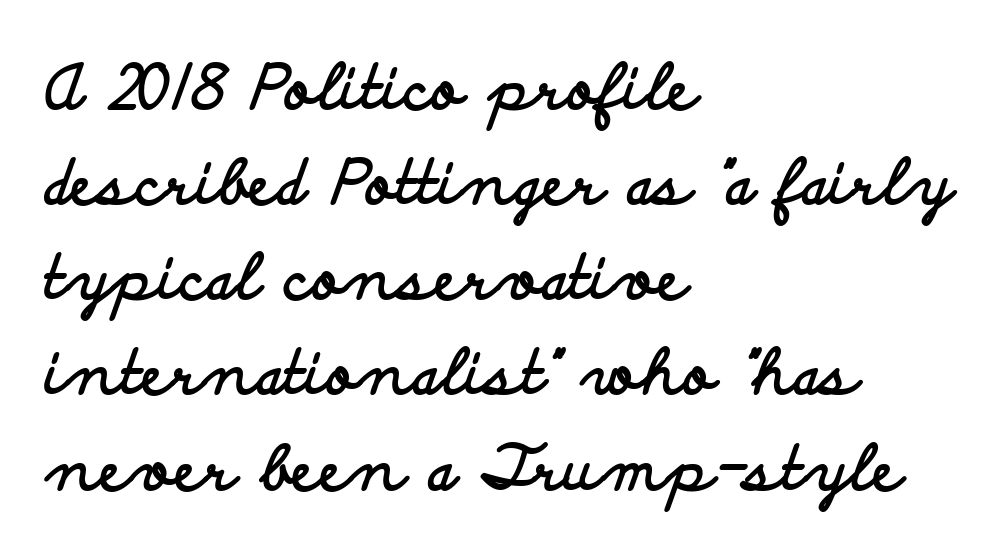
{"serif": "no", "bold": "yes", "weight": "bold", "width": "wide", "stroke_contrast": "low", "x_height": "small", "monospaced": "no", "underline": "no", "align": "left", "line_spacing": "normal", "line_spacing_ratio": 1.56, "letter_spacing": "normal", "letter_spacing_em": 0.0, "glyph_px": 61}
